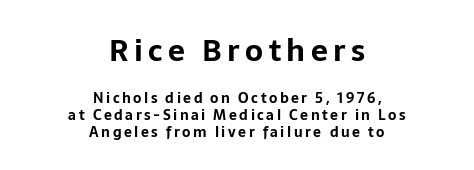
The image shows 30 px bold sans-serif type, upright; set centered, line spacing 1.23x, not underlined; the first (top) block is 2.14x larger; low stroke contrast and a medium x-height.
